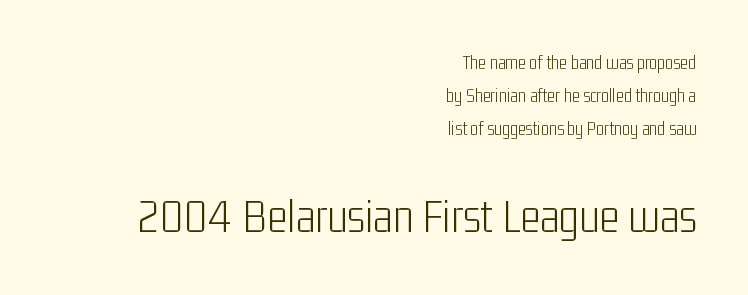
The image shows 48 px light, condensed sans-serif type, upright; set right-aligned, line spacing 1.73x, normal letter spacing, not underlined; the second (bottom) block is 2.53x larger; low stroke contrast and a medium x-height.
